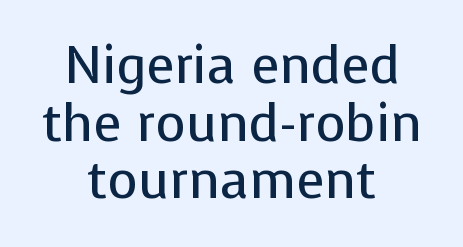
The image shows 52 px regular-weight sans-serif type, upright; set centered, tight line spacing (1.11x), normal letter spacing, not underlined; low stroke contrast and a medium x-height.
